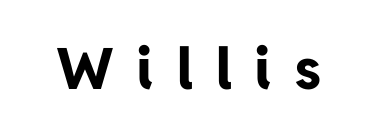
The image shows 57 px bold sans-serif type, upright; set unusually wide letter spacing (+0.4 em), not underlined; low stroke contrast and a medium x-height.
